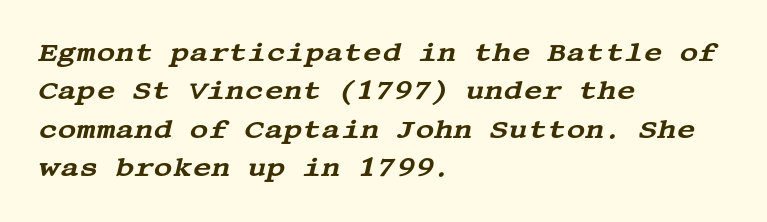
{"italic": "yes", "lean": "right", "slant_degrees": 13, "underline": "no", "align": "left", "line_spacing": "normal", "line_spacing_ratio": 1.48, "letter_spacing": "normal", "letter_spacing_em": 0.0, "glyph_px": 26}
